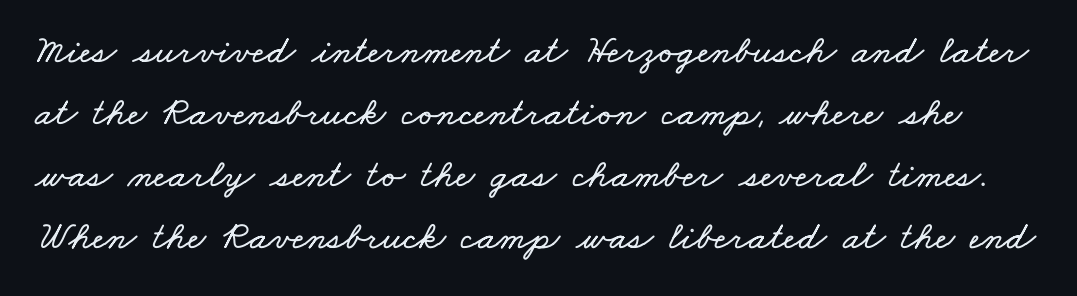
Do the characters align in a grid? No, the font is proportional. Type without underlining. There is no visible air inserted between adjacent glyphs. Leading matches the norm, producing a regular column.
